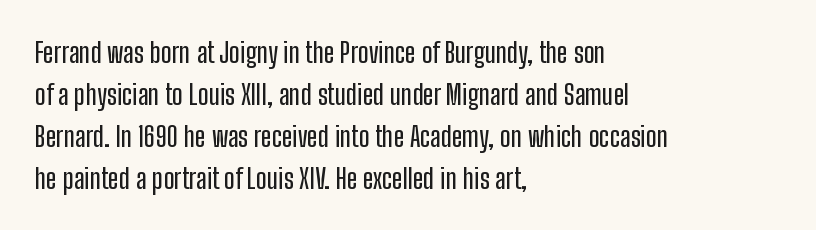
Q: Is the text italic (slanted)? A: No, it is upright.
Q: Is the typeface a serif or a sans-serif typeface? A: Sans-serif.
Q: Is the text underlined? A: No.
Q: How is the paragraph aligned? A: Left-aligned.
Q: Is the spacing between letters normal or unusually wide? A: Normal.
Q: Is the spacing between lines tight, normal or loose? A: Normal.
Q: Width (condensed, normal, or wide)? A: Condensed.
Q: Stroke contrast? A: Low.
Q: x-height? A: Medium.
Q: Monospaced? A: No.
